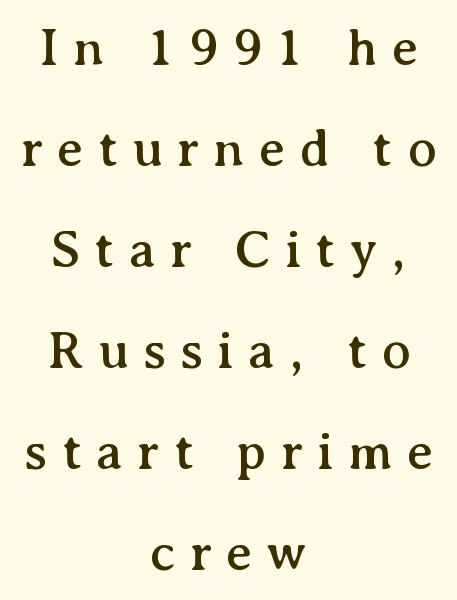
Is this a fixed-width face? No — the glyphs have proportional, varying widths. Lines of text with bare space underneath. Short and long lines alike share a common midpoint. The designer went with a serif here, giving each stem small feet.
